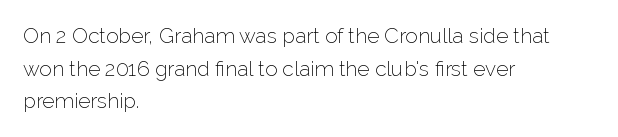
The image shows 21 px text type, upright; set left-aligned, normal line spacing (1.55x), normal letter spacing, not underlined.
